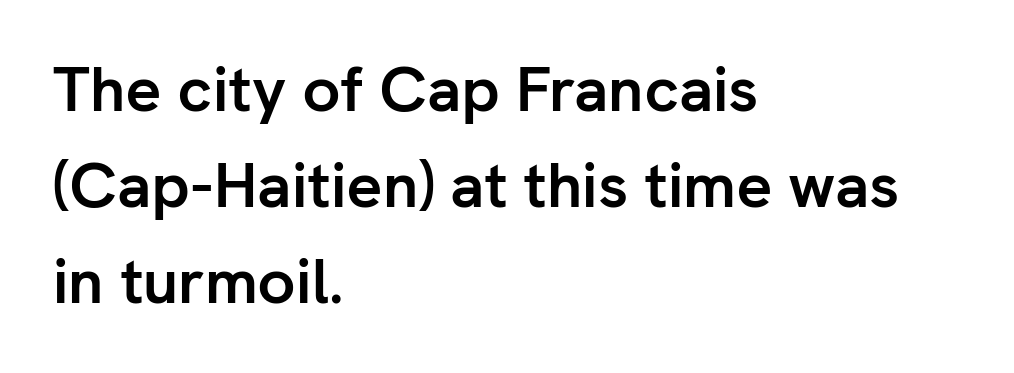
{"serif": "no", "italic": "no", "bold": "yes", "weight": "semibold", "width": "normal", "stroke_contrast": "low", "x_height": "medium", "monospaced": "no", "underline": "no", "align": "left", "line_spacing": "normal", "line_spacing_ratio": 1.52, "letter_spacing": "normal", "letter_spacing_em": 0.0, "glyph_px": 63}
